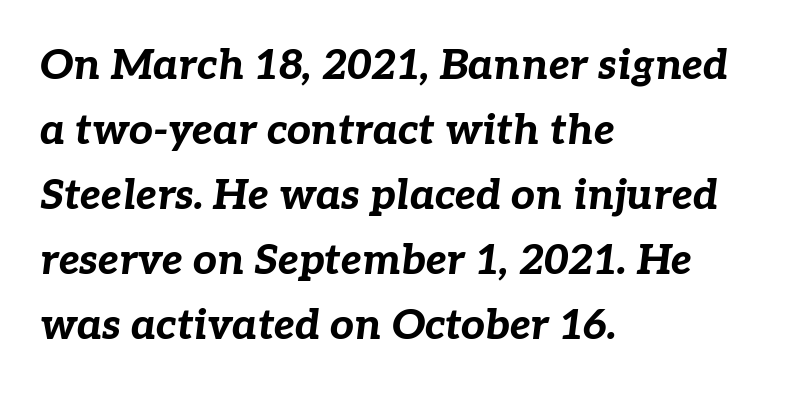
The image shows 42 px bold type, italic (leaning right); set left-aligned, normal line spacing (1.55x), normal letter spacing, not underlined; low stroke contrast and a medium x-height.
